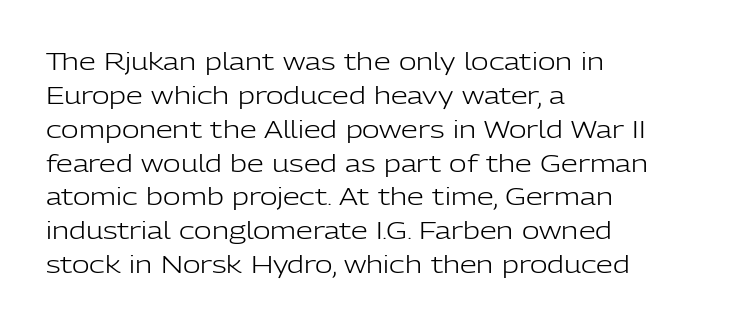
Q: Is the text bold? A: No.
Q: Is the text italic (slanted)? A: No, it is upright.
Q: Is the text underlined? A: No.
Q: How is the paragraph aligned? A: Left-aligned.
Q: Is the spacing between letters normal or unusually wide? A: Normal.
Q: Is the spacing between lines tight, normal or loose? A: Normal.
